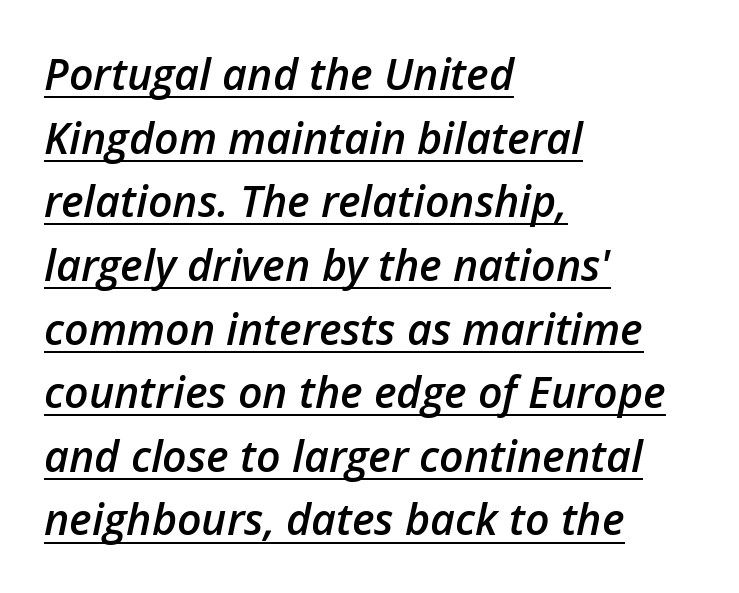
Q: Is the text bold? A: Semi-bold.
Q: Is the text italic (slanted)? A: Yes, it leans right by about 12 degrees.
Q: Is the text underlined? A: Yes.
Q: How is the paragraph aligned? A: Left-aligned.
Q: Is the spacing between letters normal or unusually wide? A: Normal.
Q: Is the spacing between lines tight, normal or loose? A: Normal.
Q: Width (condensed, normal, or wide)? A: Normal.
Q: Stroke contrast? A: Low.
Q: x-height? A: Medium.
Q: Monospaced? A: No.
